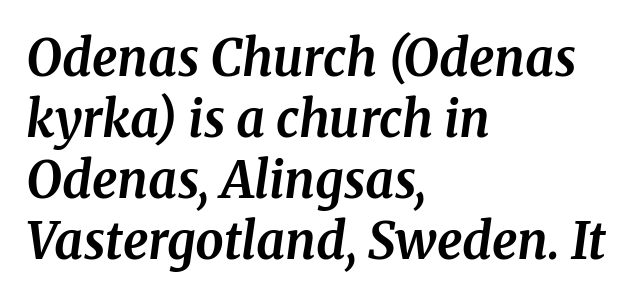
Q: Is the text bold? A: Yes.
Q: Is the text italic (slanted)? A: Yes, it leans right by about 8 degrees.
Q: Is the typeface a serif or a sans-serif typeface? A: Serif.
Q: Is the text underlined? A: No.
Q: How is the paragraph aligned? A: Left-aligned.
Q: Is the spacing between letters normal or unusually wide? A: Normal.
Q: Width (condensed, normal, or wide)? A: Normal.
Q: Stroke contrast? A: Medium.
Q: x-height? A: Medium.
Q: Monospaced? A: No.
